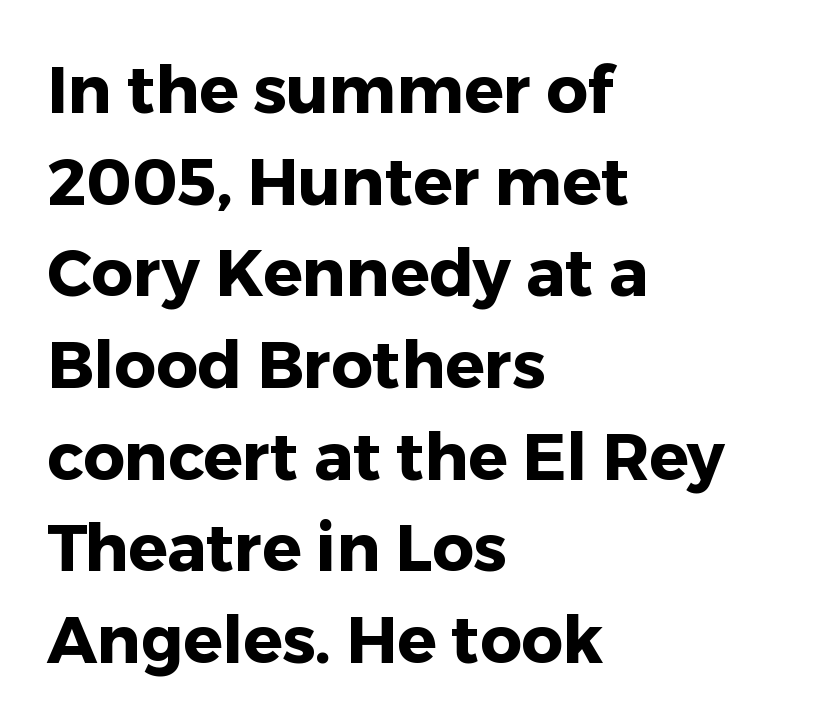
Q: Is the text bold? A: Yes.
Q: Is the text italic (slanted)? A: No, it is upright.
Q: Is the typeface a serif or a sans-serif typeface? A: Sans-serif.
Q: Is the text underlined? A: No.
Q: How is the paragraph aligned? A: Left-aligned.
Q: Is the spacing between letters normal or unusually wide? A: Normal.
Q: Is the spacing between lines tight, normal or loose? A: Normal.
Q: Width (condensed, normal, or wide)? A: Normal.
Q: Stroke contrast? A: Low.
Q: x-height? A: Medium.
Q: Monospaced? A: No.
